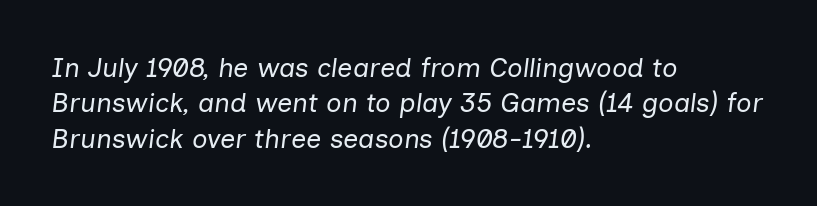
Q: Is the text bold? A: No.
Q: Is the text italic (slanted)? A: Yes, it leans right by about 7 degrees.
Q: Is the text underlined? A: No.
Q: How is the paragraph aligned? A: Left-aligned.
Q: Is the spacing between letters normal or unusually wide? A: Normal.
Q: Is the spacing between lines tight, normal or loose? A: Normal.
